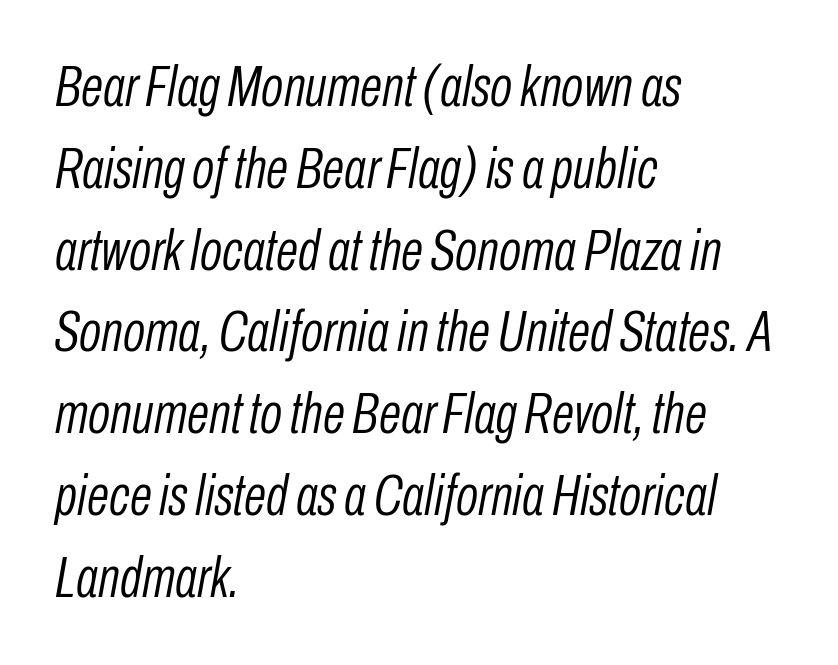
The passage shown is not bold in any degree. This sample uses plain, unmodified letter spacing. Honestly, there is no underline to notice here at all. Is this a fixed-width face? No — the glyphs have proportional, varying widths. If you measured baseline to baseline, you'd find a middling distance. The lettering tilts uniformly, giving the passage an italic look.
